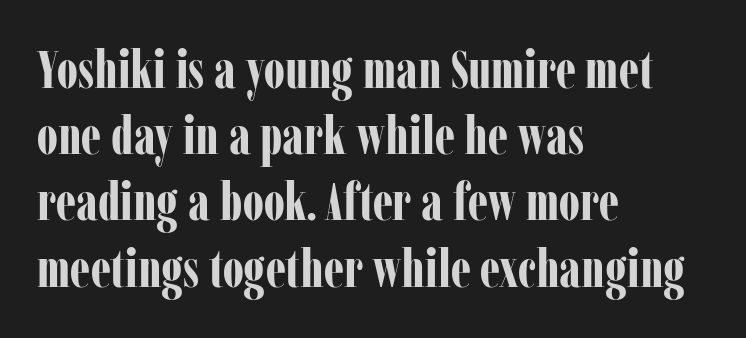
Summary of vertical rhythm: regular, with standard interline spacing. This is the regular roman posture of the typeface. The area under the type is left untouched. Horizontally, the lines are justified to the leading edge only. Typographic density is high because the face is bold. Short note: letters normally spaced.
